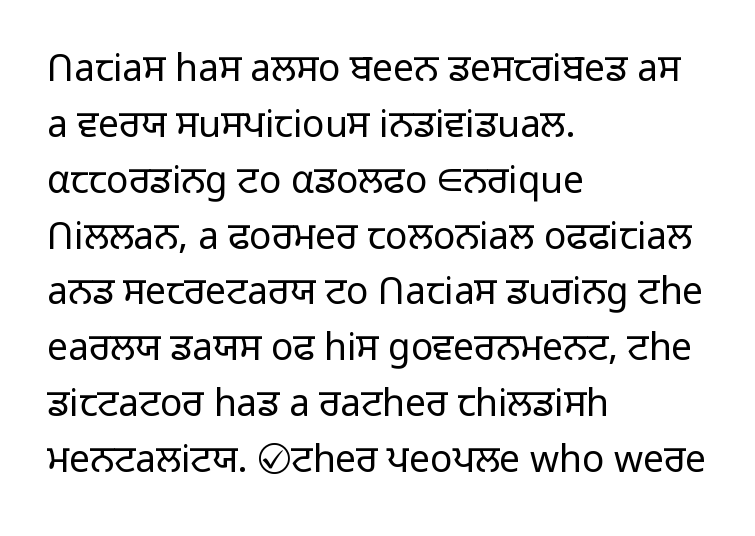
{"serif": "no", "italic": "no", "bold": "no", "weight": "light", "width": "normal", "stroke_contrast": "low", "x_height": "medium", "monospaced": "no", "underline": "no", "align": "left", "line_spacing": "normal", "line_spacing_ratio": 1.51, "letter_spacing": "normal", "letter_spacing_em": 0.0, "glyph_px": 37}
